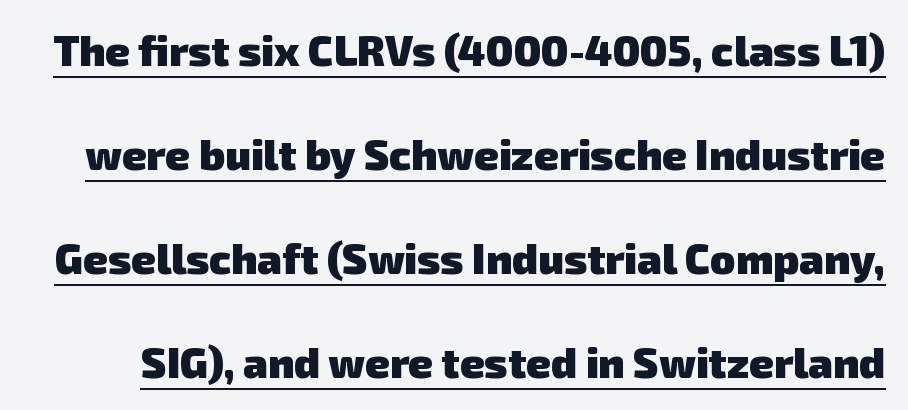
Q: Is the text bold? A: Yes.
Q: Is the typeface a serif or a sans-serif typeface? A: Sans-serif.
Q: Is the text underlined? A: Yes.
Q: Is the spacing between letters normal or unusually wide? A: Normal.
Q: Is the spacing between lines tight, normal or loose? A: Loose.
Q: Width (condensed, normal, or wide)? A: Normal.
Q: Stroke contrast? A: Low.
Q: x-height? A: Medium.
Q: Monospaced? A: No.
